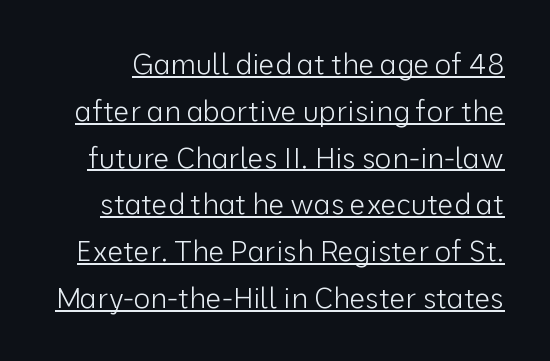
{"serif": "no", "italic": "no", "bold": "no", "weight": "light", "width": "normal", "stroke_contrast": "low", "x_height": "medium", "monospaced": "no", "underline": "yes", "line_spacing": "normal", "line_spacing_ratio": 1.67, "letter_spacing": "normal", "letter_spacing_em": 0.0, "glyph_px": 28}
